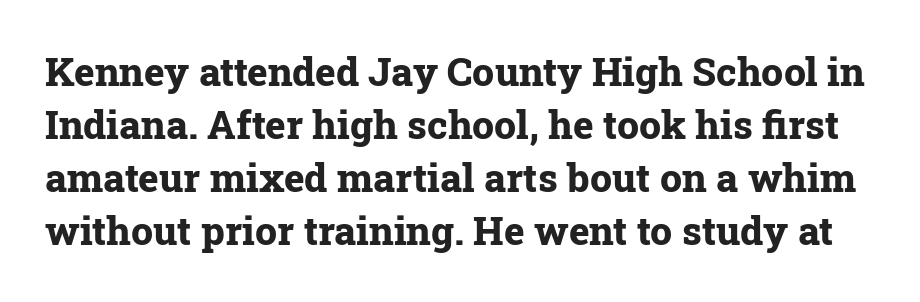
Q: Is the text bold? A: Yes.
Q: Is the text italic (slanted)? A: No, it is upright.
Q: Is the typeface a serif or a sans-serif typeface? A: Serif.
Q: Is the text underlined? A: No.
Q: Is the spacing between letters normal or unusually wide? A: Normal.
Q: Is the spacing between lines tight, normal or loose? A: Normal.
Q: Width (condensed, normal, or wide)? A: Normal.
Q: Stroke contrast? A: Low.
Q: x-height? A: Medium.
Q: Monospaced? A: No.
